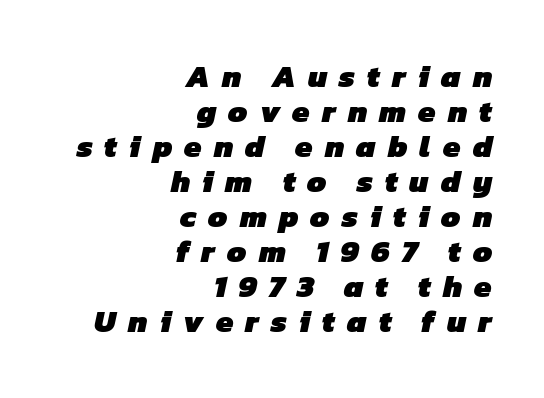
Q: Is the text bold? A: Yes.
Q: Is the typeface a serif or a sans-serif typeface? A: Sans-serif.
Q: Is the text underlined? A: No.
Q: How is the paragraph aligned? A: Right-aligned.
Q: Is the spacing between letters normal or unusually wide? A: Unusually wide.
Q: Is the spacing between lines tight, normal or loose? A: Tight.
Q: Width (condensed, normal, or wide)? A: Normal.
Q: Stroke contrast? A: Low.
Q: x-height? A: Medium.
Q: Monospaced? A: No.
